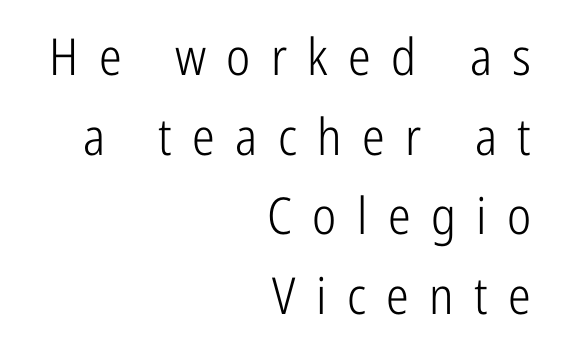
The image shows 51 px light, condensed sans-serif type, upright; set right-aligned, normal line spacing (1.56x), unusually wide letter spacing (+0.4 em), not underlined; low stroke contrast and a medium x-height.
